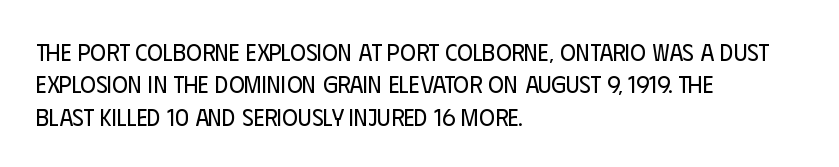
The image shows 24 px text type, upright; set left-aligned, normal line spacing (1.35x), normal letter spacing, not underlined.
